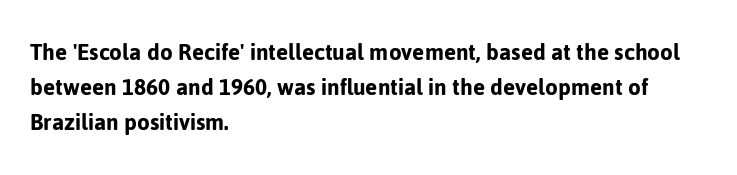
The letters stand straight up with perfectly vertical stems. Anything drawn beneath the words? Only blank space. Vertical spacing — default. Short note: letters normally spaced. Leftover space on each line is placed entirely after the last word.
